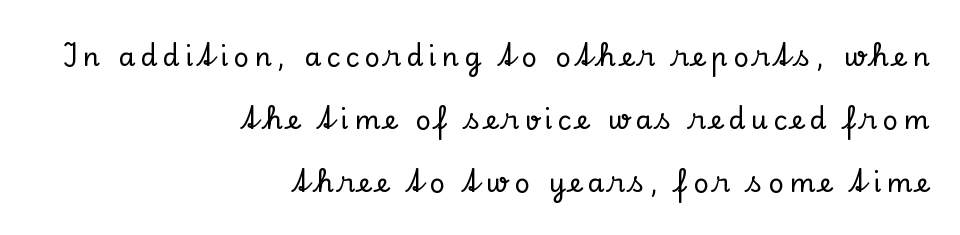
A roman cut, with each character standing at attention. Any mark beneath the type? The region is blank. Line endings align vertically; line beginnings do not. If you measured baseline to baseline, you'd find a long distance.
